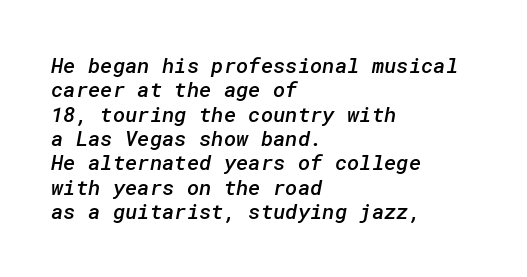
The zone under the glyphs is completely vacant. Alignment: flush left. You could call the tracking neutral — neither tight nor loose. Moderately thickened strokes mark this as semibold type.
